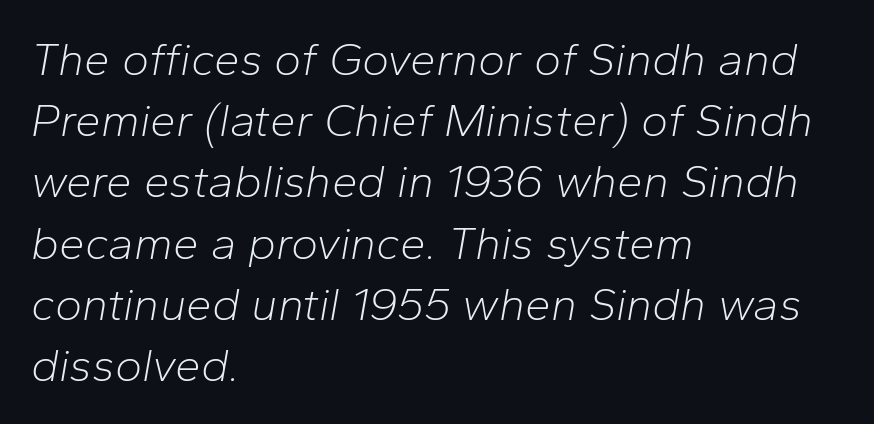
You could not count columns in this text — the font is proportionally spaced. The type is set solid horizontally, with unmodified tracking. Is this a heavy cut? Hardly; it is regular or lighter. Line beginnings align vertically; line endings do not.
